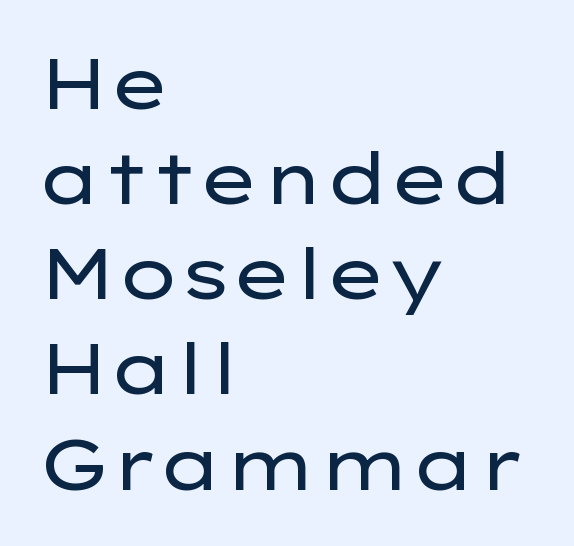
{"serif": "no", "italic": "no", "bold": "no", "weight": "regular", "width": "wide", "stroke_contrast": "low", "x_height": "medium", "monospaced": "no", "underline": "no", "align": "left", "line_spacing": "normal", "line_spacing_ratio": 1.34, "letter_spacing": "normal", "letter_spacing_em": 0.0, "glyph_px": 71}
